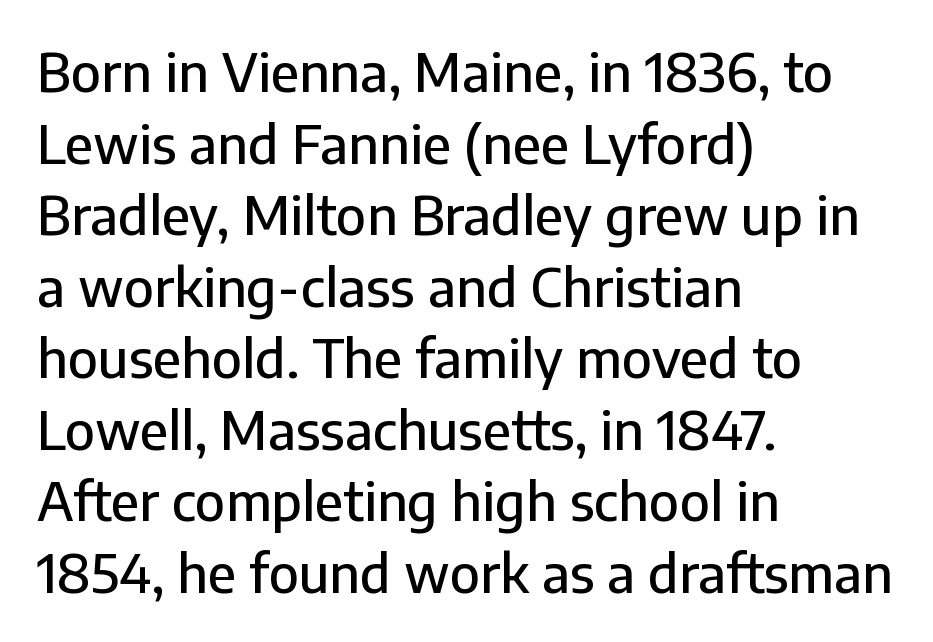
Character widths vary here, with narrow letters taking less room than wide ones. Font category for this specimen: sans-serif. It's the straight-up-and-down kind of type. These lines keep a tight, regular rhythm from letter to letter.
